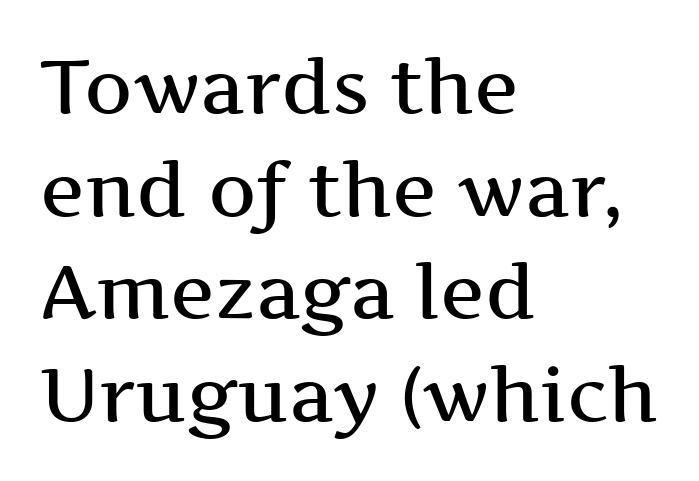
{"serif": "yes", "italic": "no", "bold": "semi", "weight": "semibold", "width": "wide", "stroke_contrast": "medium", "x_height": "medium", "monospaced": "no", "underline": "no", "align": "left", "line_spacing": "normal", "line_spacing_ratio": 1.37, "letter_spacing": "normal", "letter_spacing_em": 0.0, "glyph_px": 75}
